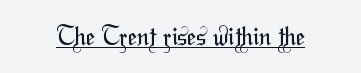
Counters stay open thanks to moderate or lighter strokes. Is there an underline? Yes — a line sits under the letters. In terms of letterspacing, this is plain default setting.
